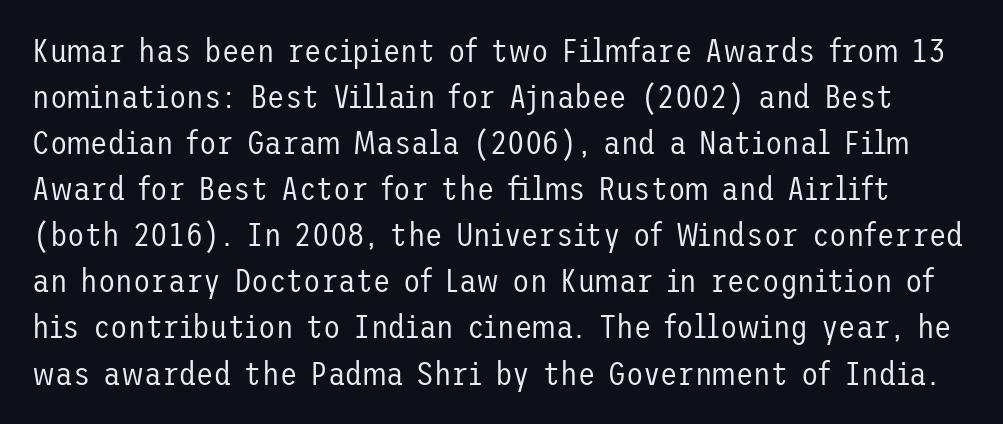
{"serif": "no", "italic": "no", "bold": "no", "weight": "regular", "width": "normal", "stroke_contrast": "low", "x_height": "medium", "underline": "no", "line_spacing": "normal", "line_spacing_ratio": 1.44, "letter_spacing": "normal", "letter_spacing_em": 0.0, "glyph_px": 32}
